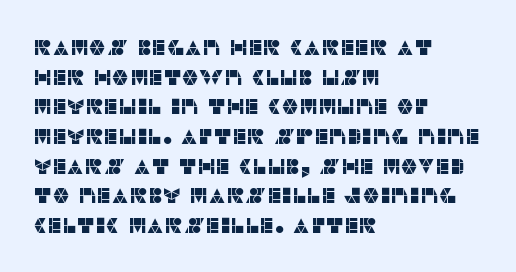
Q: Is the text italic (slanted)? A: No, it is upright.
Q: Is the text underlined? A: No.
Q: How is the paragraph aligned? A: Left-aligned.
Q: Is the spacing between letters normal or unusually wide? A: Normal.
Q: Is the spacing between lines tight, normal or loose? A: Normal.
